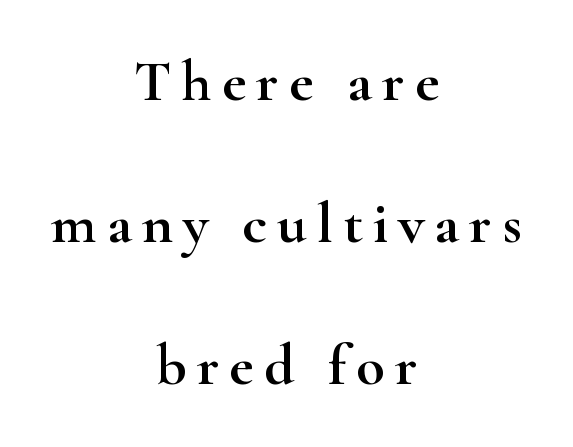
The image shows 59 px wide serif type, upright; set centered, loose line spacing (2.41x), not underlined; high stroke contrast and a small x-height.
